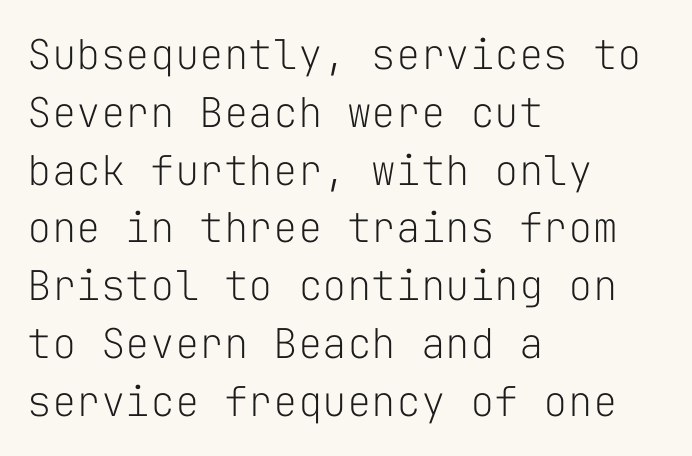
{"serif": "no", "italic": "no", "bold": "no", "weight": "light", "width": "normal", "stroke_contrast": "low", "x_height": "medium", "monospaced": "yes", "underline": "no", "align": "left", "line_spacing": "normal", "line_spacing_ratio": 1.41, "letter_spacing": "normal", "letter_spacing_em": 0.0, "glyph_px": 41}
